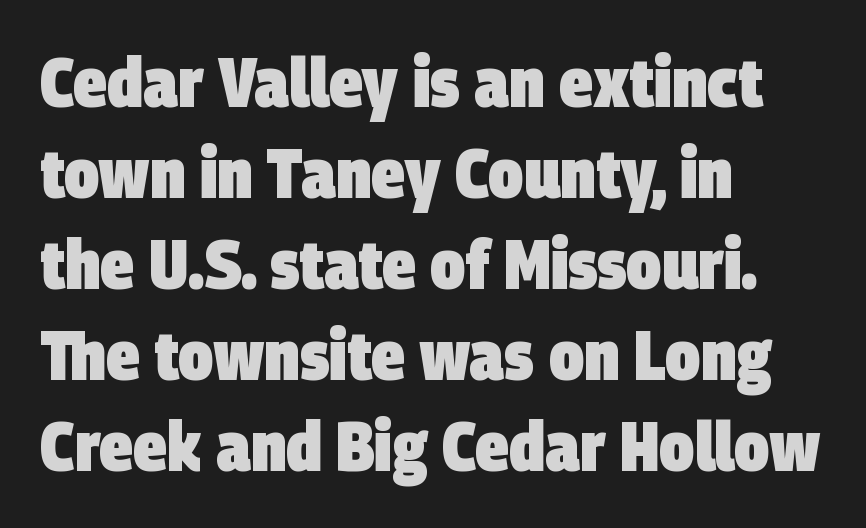
The image shows 69 px heavy, condensed sans-serif type; set left-aligned, normal line spacing (1.32x), normal letter spacing, not underlined; low stroke contrast and a large x-height.
